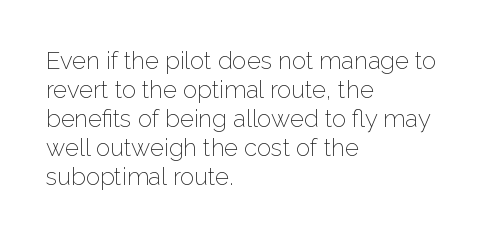
The image shows 24 px text type, upright; set left-aligned, line spacing 1.21x, normal letter spacing, not underlined.
